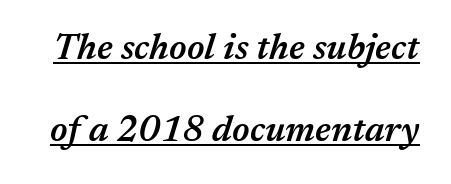
{"italic": "yes", "lean": "right", "slant_degrees": 17, "bold": "semi", "weight": "semibold", "width": "normal", "stroke_contrast": "medium", "x_height": "medium", "monospaced": "no", "underline": "yes", "line_spacing": "loose", "line_spacing_ratio": 2.28, "letter_spacing": "normal", "letter_spacing_em": 0.0, "glyph_px": 36}
